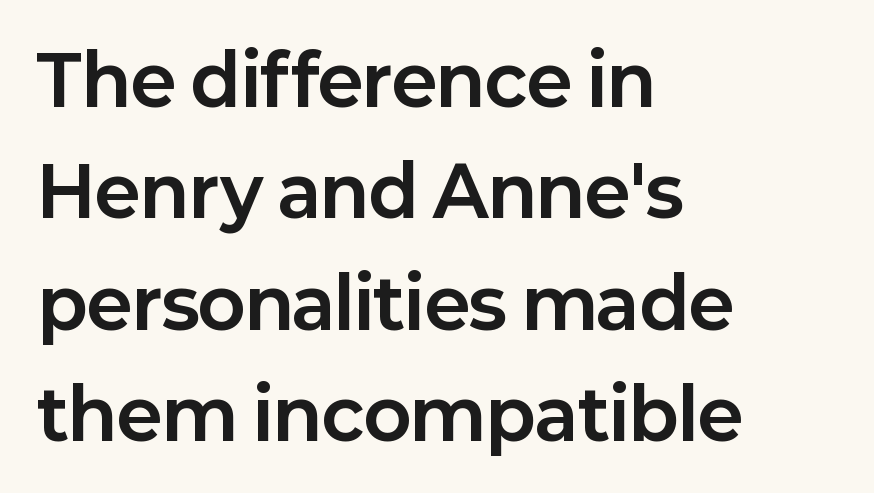
Q: Is the text bold? A: Yes.
Q: Is the text italic (slanted)? A: No, it is upright.
Q: Is the typeface a serif or a sans-serif typeface? A: Sans-serif.
Q: Is the text underlined? A: No.
Q: How is the paragraph aligned? A: Left-aligned.
Q: Is the spacing between letters normal or unusually wide? A: Normal.
Q: Is the spacing between lines tight, normal or loose? A: Normal.
Q: Width (condensed, normal, or wide)? A: Normal.
Q: Stroke contrast? A: Low.
Q: x-height? A: Medium.
Q: Monospaced? A: No.
